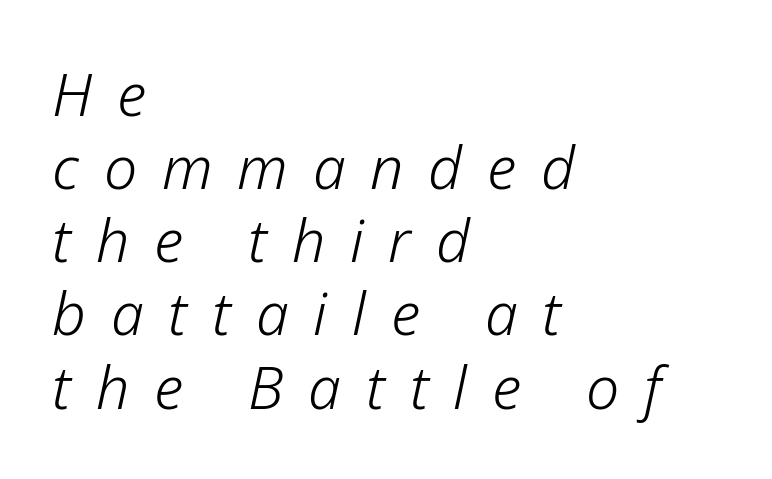
{"italic": "yes", "lean": "right", "slant_degrees": 12, "bold": "no", "weight": "light", "width": "normal", "stroke_contrast": "low", "x_height": "medium", "monospaced": "no", "underline": "no", "align": "left", "line_spacing_ratio": 1.24, "letter_spacing": "wide", "letter_spacing_em": 0.42, "glyph_px": 59}
